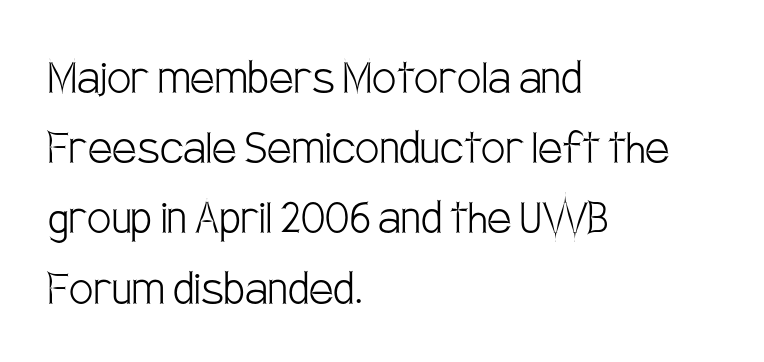
{"serif": "no", "italic": "no", "bold": "no", "weight": "light", "width": "condensed", "stroke_contrast": "low", "x_height": "large", "monospaced": "no", "underline": "no", "align": "left", "line_spacing": "normal", "line_spacing_ratio": 1.3, "letter_spacing": "normal", "letter_spacing_em": 0.0, "glyph_px": 54}
